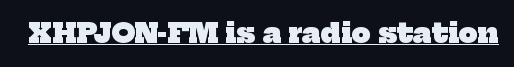
The image shows 27 px bold type; set normal letter spacing, underlined.
